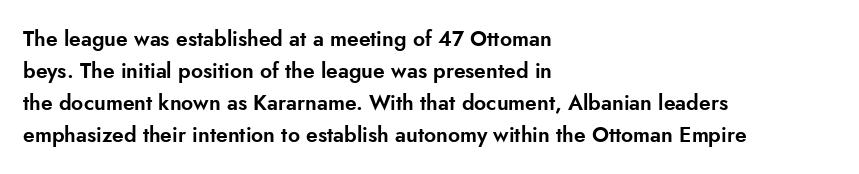
Layout note: lines flush left. The string is rendered with underlining switched off. The line texture is even and compact thanks to regular tracking. A roman cut, with each character standing at attention. The space between consecutive lines is moderate.
